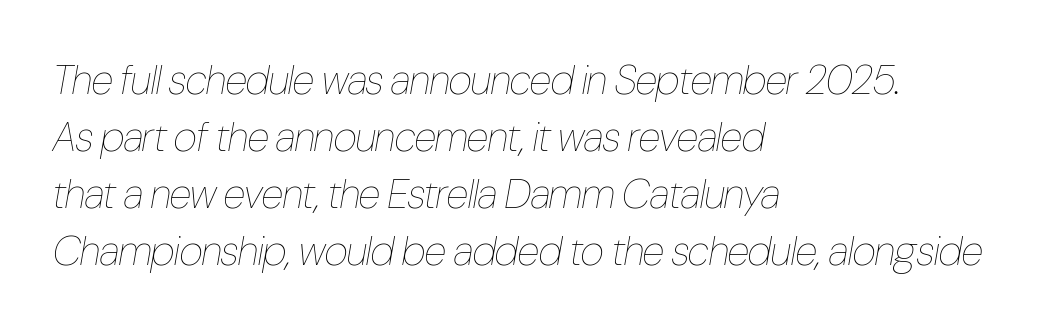
Q: Is the text bold? A: No.
Q: Is the text italic (slanted)? A: Yes, it leans right by about 10 degrees.
Q: Is the text underlined? A: No.
Q: How is the paragraph aligned? A: Left-aligned.
Q: Is the spacing between letters normal or unusually wide? A: Normal.
Q: Is the spacing between lines tight, normal or loose? A: Normal.
Q: Width (condensed, normal, or wide)? A: Condensed.
Q: Stroke contrast? A: Low.
Q: x-height? A: Medium.
Q: Monospaced? A: No.
